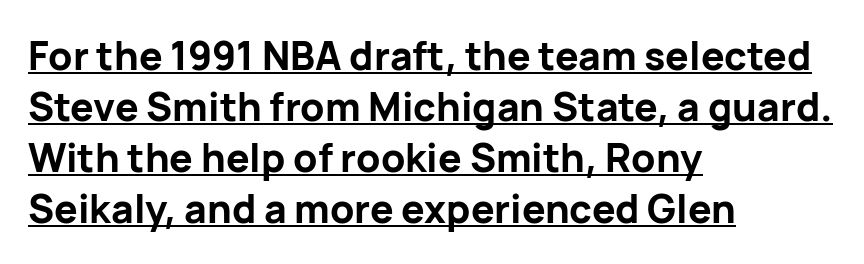
{"serif": "no", "italic": "no", "bold": "yes", "weight": "bold", "width": "normal", "stroke_contrast": "low", "x_height": "medium", "monospaced": "no", "underline": "yes", "align": "left", "line_spacing": "normal", "line_spacing_ratio": 1.31, "letter_spacing": "normal", "letter_spacing_em": 0.0, "glyph_px": 39}
